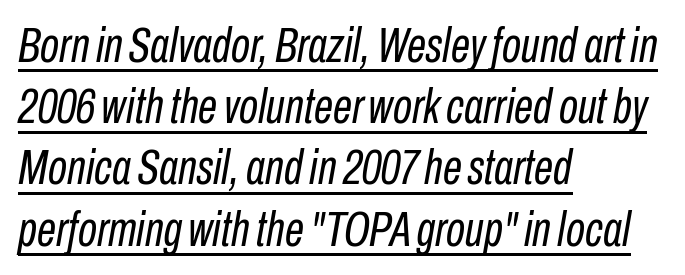
The image shows 49 px regular-weight, condensed type, italic (leaning right); set left-aligned, normal line spacing (1.25x), normal letter spacing, underlined; low stroke contrast and a medium x-height.
